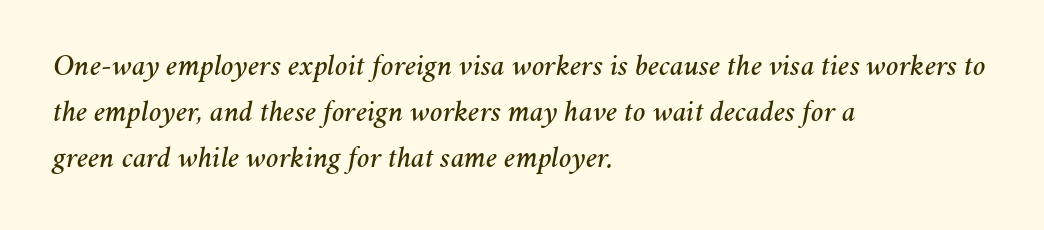
The image shows 30 px text type, italic (leaning right); set left-aligned, normal line spacing (1.54x), normal letter spacing, not underlined; medium stroke contrast and a medium x-height.
